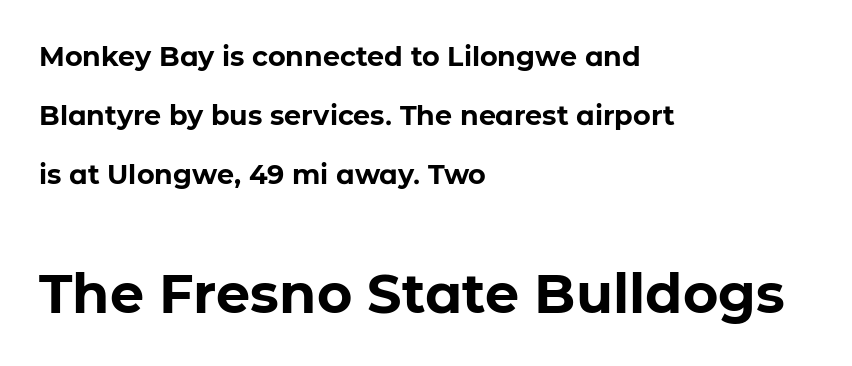
The image shows 54 px bold sans-serif type, upright; set left-aligned, loose line spacing (2.19x), normal letter spacing, not underlined; the second (bottom) block is 2.0x larger; low stroke contrast and a medium x-height.
